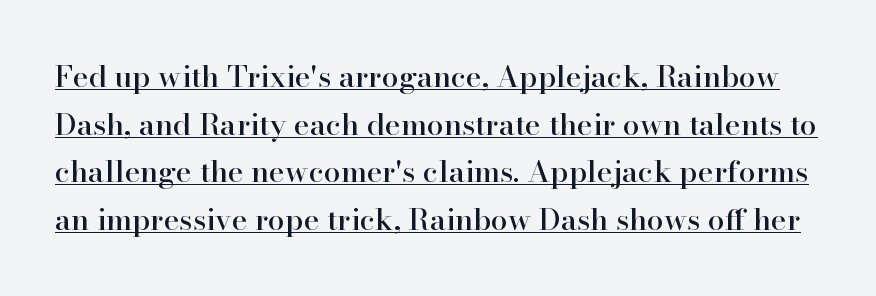
The image shows 30 px serif type, upright; set normal line spacing (1.59x), normal letter spacing, underlined; high stroke contrast and a small x-height.
